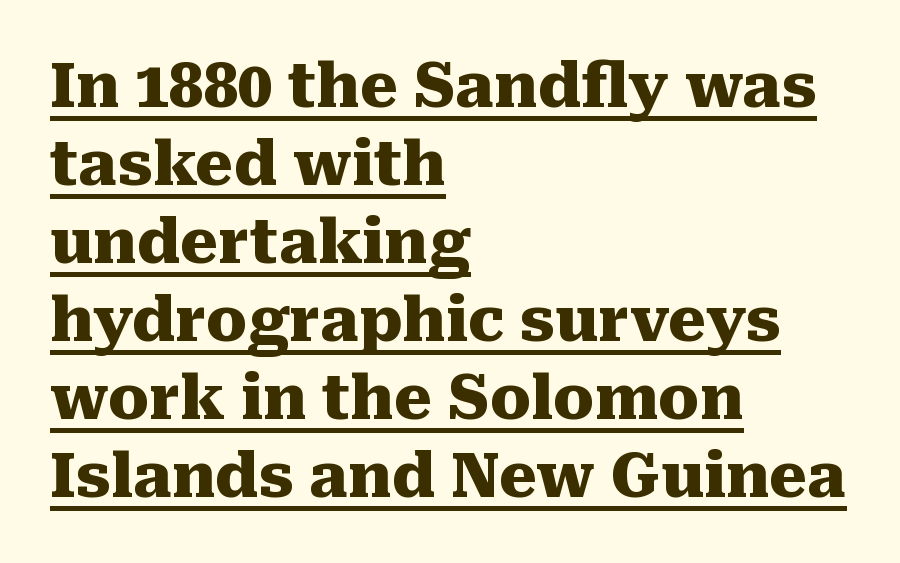
Q: Is the text bold? A: Yes.
Q: Is the text italic (slanted)? A: No, it is upright.
Q: Is the typeface a serif or a sans-serif typeface? A: Serif.
Q: Is the text underlined? A: Yes.
Q: How is the paragraph aligned? A: Left-aligned.
Q: Is the spacing between letters normal or unusually wide? A: Normal.
Q: Is the spacing between lines tight, normal or loose? A: Normal.
Q: Width (condensed, normal, or wide)? A: Normal.
Q: Stroke contrast? A: Medium.
Q: x-height? A: Medium.
Q: Monospaced? A: No.
